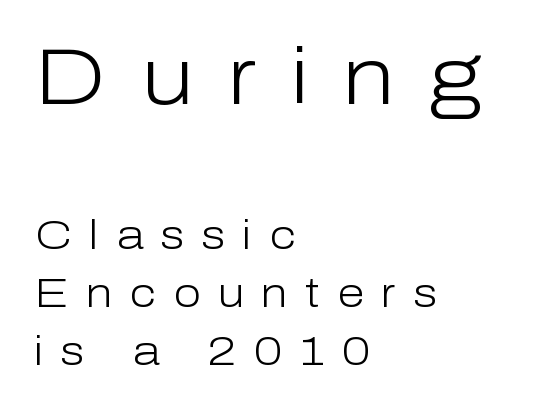
The image shows 79 px light sans-serif type, upright; set left-aligned, normal line spacing (1.46x), unusually wide letter spacing (+0.43 em), not underlined; the first (top) block is 1.98x larger; low stroke contrast and a medium x-height.
